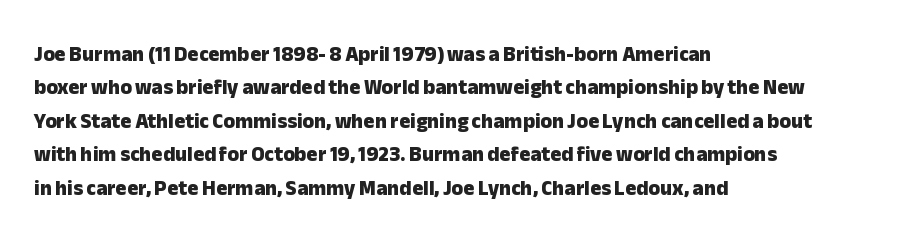
Q: Is the text bold? A: Yes.
Q: Is the text italic (slanted)? A: No, it is upright.
Q: Is the text underlined? A: No.
Q: How is the paragraph aligned? A: Left-aligned.
Q: Is the spacing between letters normal or unusually wide? A: Normal.
Q: Is the spacing between lines tight, normal or loose? A: Normal.
